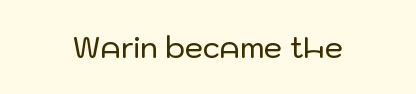
Q: Is the text italic (slanted)? A: No, it is upright.
Q: Is the typeface a serif or a sans-serif typeface? A: Sans-serif.
Q: Is the text underlined? A: No.
Q: How is the paragraph aligned? A: Centered.
Q: Is the spacing between letters normal or unusually wide? A: Normal.
Q: Width (condensed, normal, or wide)? A: Normal.
Q: Stroke contrast? A: Low.
Q: x-height? A: Medium.
Q: Monospaced? A: No.
